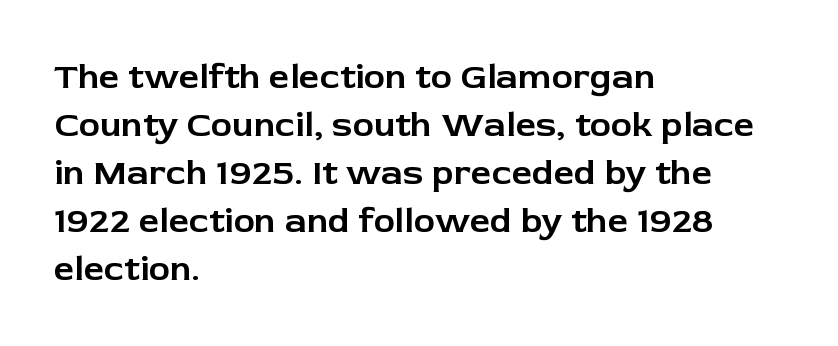
{"serif": "no", "italic": "no", "width": "normal", "stroke_contrast": "low", "x_height": "medium", "monospaced": "no", "underline": "no", "align": "left", "line_spacing": "normal", "line_spacing_ratio": 1.33, "letter_spacing": "normal", "letter_spacing_em": 0.0, "glyph_px": 36}
